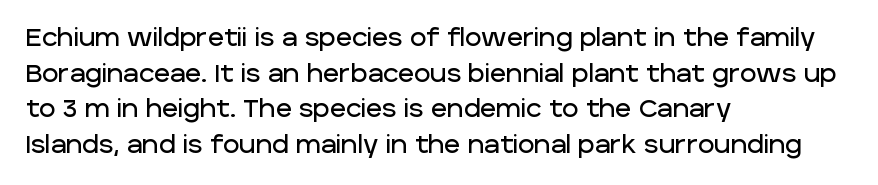
The image shows 25 px text type, upright; set left-aligned, normal line spacing (1.43x), normal letter spacing, not underlined.
